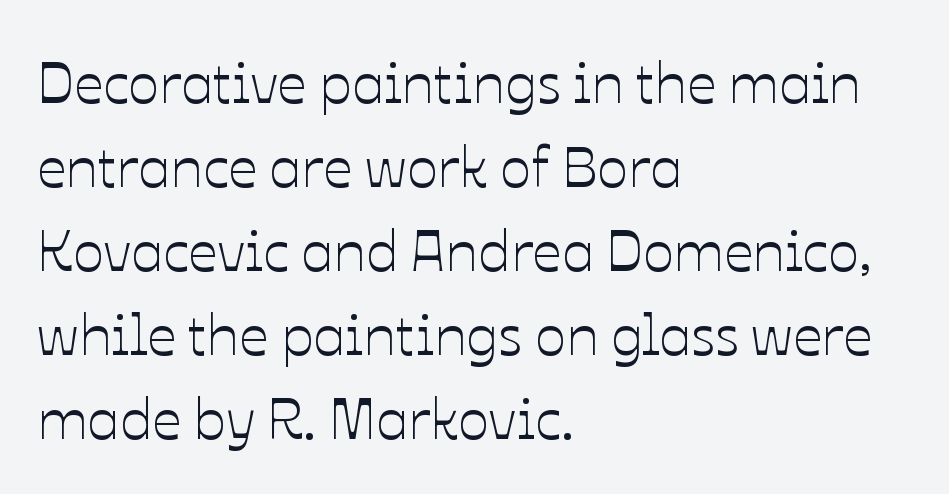
Q: Is the text italic (slanted)? A: No, it is upright.
Q: Is the text underlined? A: No.
Q: How is the paragraph aligned? A: Left-aligned.
Q: Is the spacing between letters normal or unusually wide? A: Normal.
Q: Is the spacing between lines tight, normal or loose? A: Normal.
Q: Width (condensed, normal, or wide)? A: Normal.
Q: Stroke contrast? A: Low.
Q: x-height? A: Medium.
Q: Monospaced? A: No.
